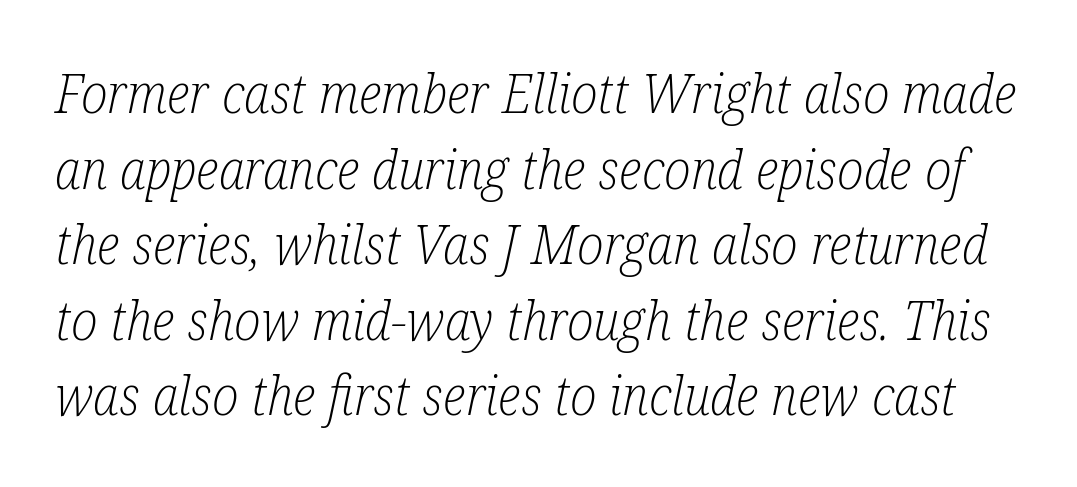
Small tapered or slab feet sit at the stroke ends, so this counts as serif. Heaviness? Minimal to ordinary, like unemphasized prose. The whole block is typeset with a tilt. Proportional: the letters do not fall into vertical columns. The space between consecutive lines is moderate. The horizontal fit of the characters is conventional and even.
